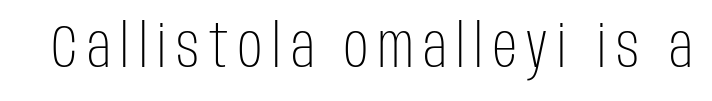
The lettering stays uniformly vertical, giving the passage a roman look. To sum up the face: it is a sans, with no serifs. The strip under each line holds only bare page. Each stroke keeps to a modest, everyday thickness or less. You could not count columns in this text — the font is proportionally spaced.
